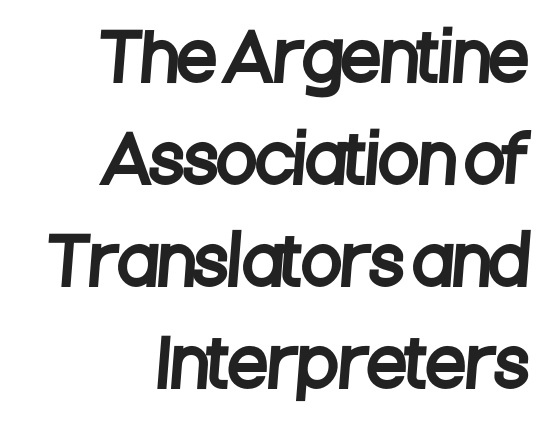
The image shows 65 px condensed sans-serif type; set normal line spacing (1.57x), normal letter spacing, not underlined; low stroke contrast and a large x-height.
